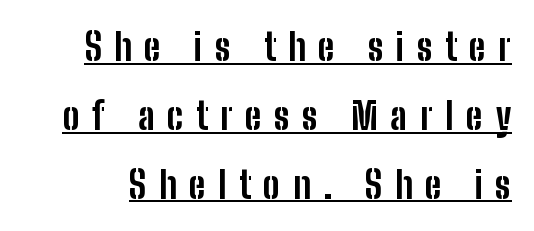
{"serif": "no", "italic": "no", "bold": "yes", "weight": "bold", "width": "condensed", "stroke_contrast": "low", "x_height": "medium", "monospaced": "no", "underline": "yes", "line_spacing_ratio": 1.81, "letter_spacing": "wide", "letter_spacing_em": 0.33, "glyph_px": 38}
